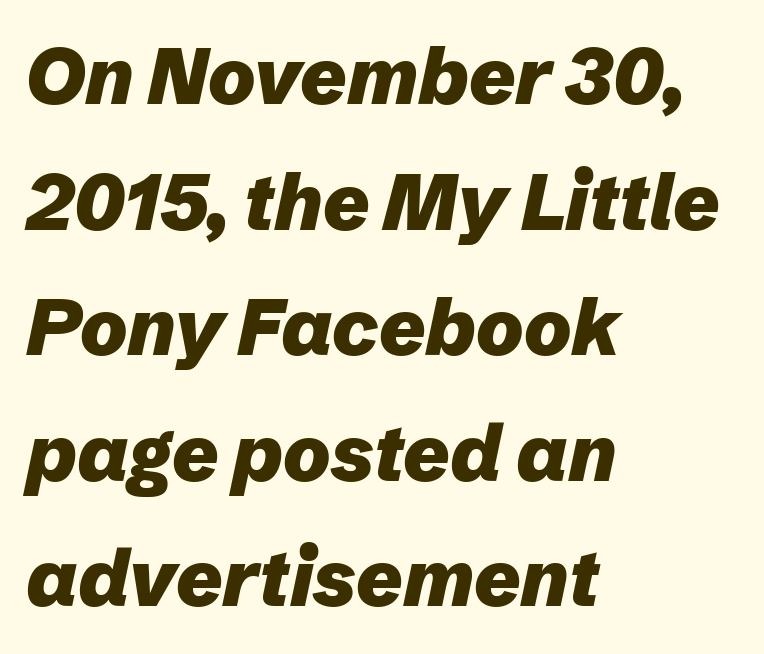
One glance says typical: line gaps are just what's usual. The typesetting leans heavy: a genuine bold. Underline: absent. The type is set solid horizontally, with unmodified tracking.
